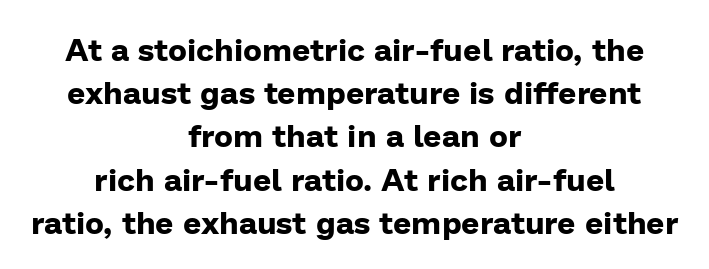
{"serif": "no", "italic": "no", "bold": "yes", "weight": "bold", "width": "normal", "stroke_contrast": "low", "x_height": "medium", "monospaced": "no", "underline": "no", "align": "center", "line_spacing": "normal", "line_spacing_ratio": 1.35, "letter_spacing": "normal", "letter_spacing_em": 0.0, "glyph_px": 32}
